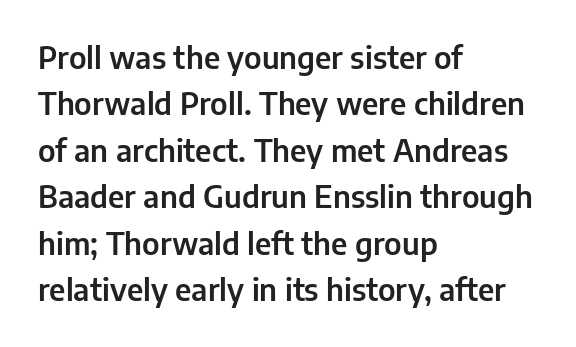
The image shows 30 px sans-serif type, upright; set left-aligned, normal line spacing (1.55x), normal letter spacing, not underlined; low stroke contrast and a medium x-height.
